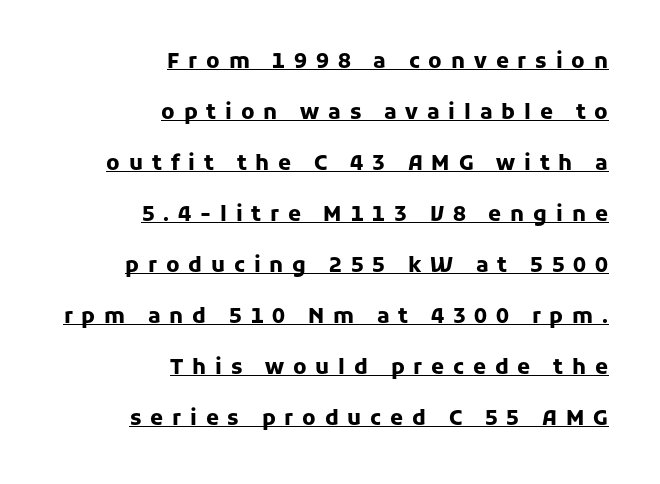
{"italic": "no", "bold": "yes", "underline": "yes", "align": "right", "line_spacing": "loose", "line_spacing_ratio": 2.43, "letter_spacing": "wide", "letter_spacing_em": 0.42, "glyph_px": 21}
